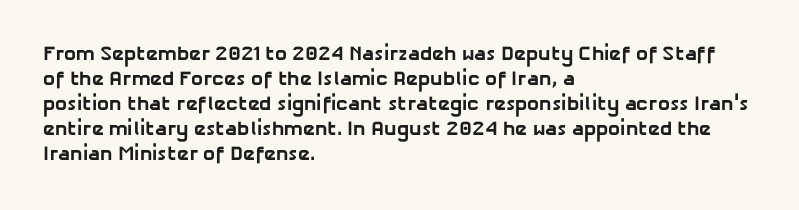
The passage is arranged the way most books set body copy — flush left. Just letters on the line, the space beneath them empty. The letters sit at their default tracking, neither squeezed nor spread. Regular leading. Emphasis by weight is at full strength: bold.
